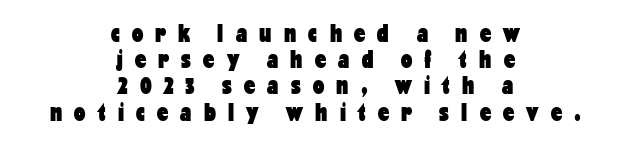
Q: Is the text bold? A: Yes.
Q: Is the text italic (slanted)? A: No, it is upright.
Q: Is the text underlined? A: No.
Q: How is the paragraph aligned? A: Centered.
Q: Is the spacing between letters normal or unusually wide? A: Unusually wide.
Q: Is the spacing between lines tight, normal or loose? A: Tight.
